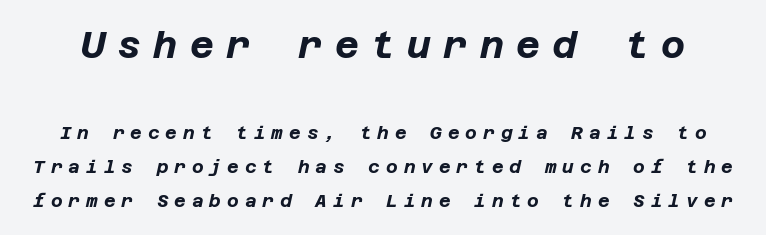
The emphasis by scale lands on block number one, above. The letters are spread apart with noticeably loose tracking. Any mark beneath the type? The region is blank. This is oblique type, the kind used for emphasis or titles. Compared with an ordinary text face, these strokes are far heavier — a full bold.
